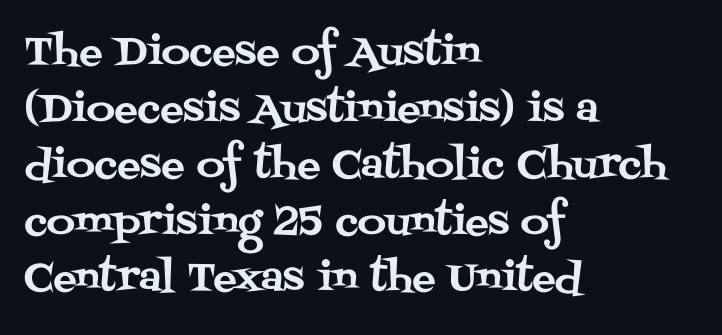
The passage shown is typeset with a serif family. Typeset ragged right — the left edge is the straight one. The passage shown is typed in a proportional face where columns would drift. Check under the words: just untouched page. This is the regular roman posture of the typeface.
